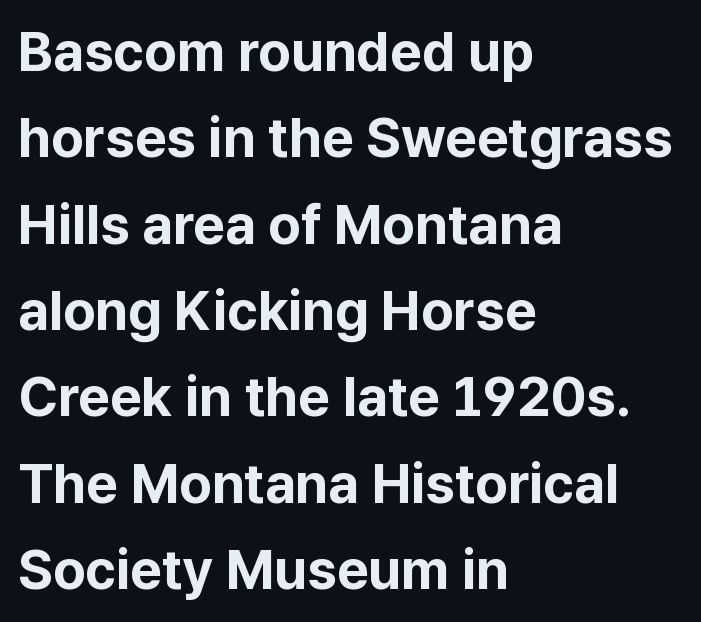
Q: Is the text bold? A: Yes.
Q: Is the text italic (slanted)? A: No, it is upright.
Q: Is the typeface a serif or a sans-serif typeface? A: Sans-serif.
Q: Is the text underlined? A: No.
Q: How is the paragraph aligned? A: Left-aligned.
Q: Is the spacing between letters normal or unusually wide? A: Normal.
Q: Is the spacing between lines tight, normal or loose? A: Normal.
Q: Width (condensed, normal, or wide)? A: Normal.
Q: Stroke contrast? A: Low.
Q: x-height? A: Medium.
Q: Monospaced? A: No.
